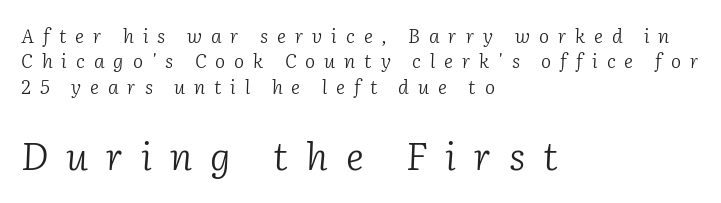
Q: Is the text bold? A: No.
Q: Is the text italic (slanted)? A: Yes, it leans right by about 2 degrees.
Q: Is the typeface a serif or a sans-serif typeface? A: Serif.
Q: Is the text underlined? A: No.
Q: How is the paragraph aligned? A: Left-aligned.
Q: Is the spacing between letters normal or unusually wide? A: Unusually wide.
Q: Is the spacing between lines tight, normal or loose? A: Normal.
Q: Which block of text is set in a larger size, the first (top) or the second (bottom)? A: The second (bottom) one.
Q: Width (condensed, normal, or wide)? A: Normal.
Q: Stroke contrast? A: Low.
Q: x-height? A: Medium.
Q: Monospaced? A: No.
